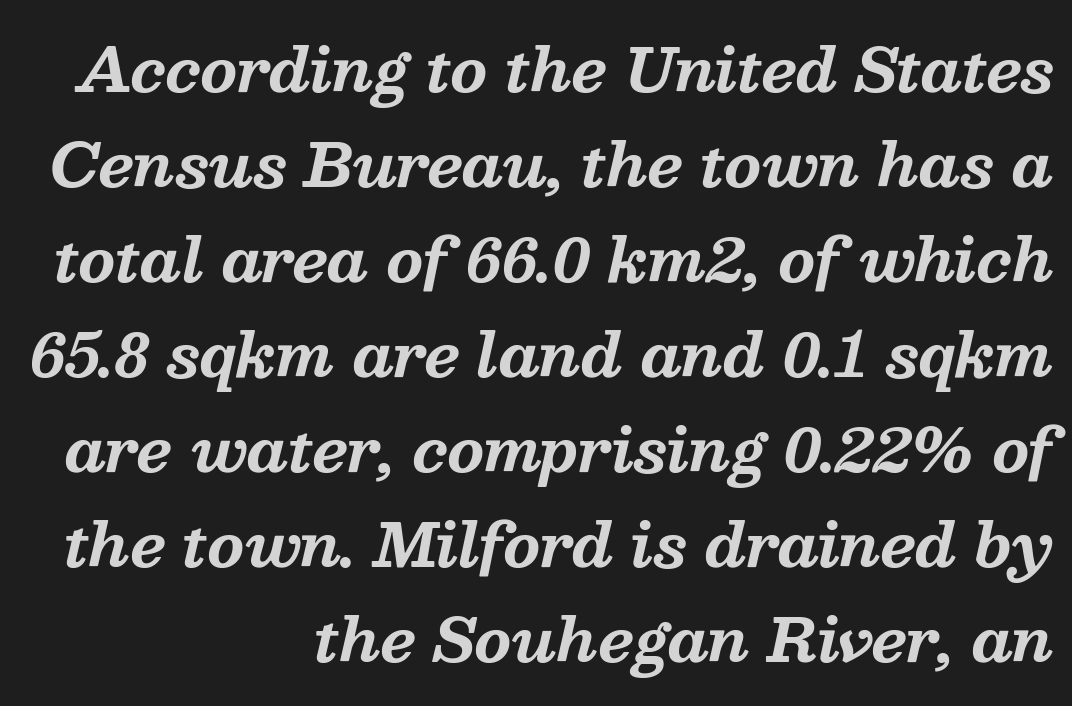
Here the designer chose a conventional face with non-uniform glyph widths. Words float on clear page, feet unadorned. The type family on display is of the serif kind. Evenly set lines give the paragraph a standard silhouette. Here the glyphs are tracked normally, forming tight word shapes.
